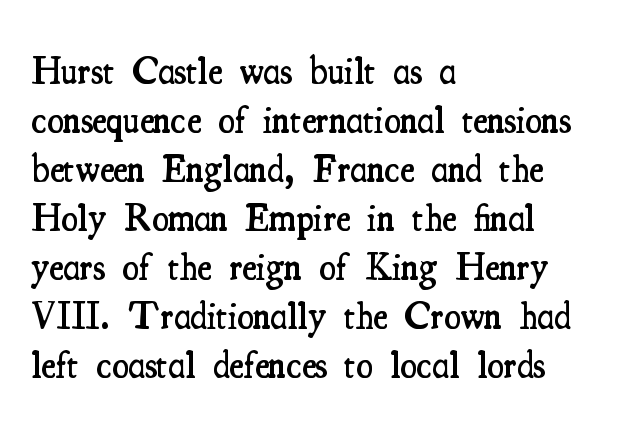
The image shows 38 px semibold, condensed serif type, upright; set left-aligned, normal line spacing (1.29x), normal letter spacing, not underlined; medium stroke contrast and a small x-height.
